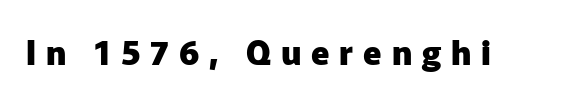
Does the type have serifs? No, each stem ends abruptly. This is the regular roman posture of the typeface. Its strokes are broad and dark, the hallmark of bold type. Between one letter and the next there's a generous, obvious gap. Descenders hang freely into open space. These lines are rendered in a variable-pitch font.
